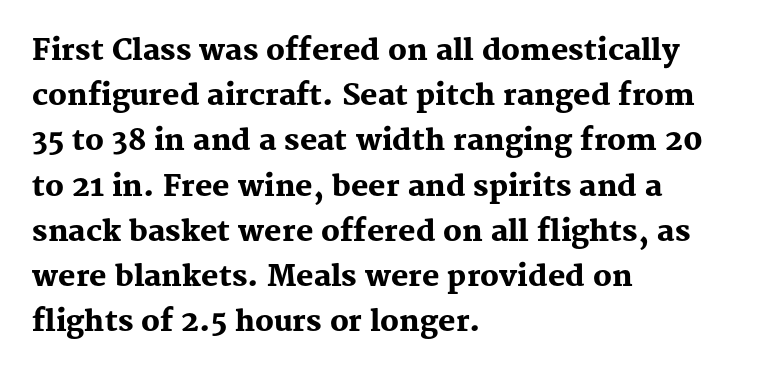
Q: Is the text bold? A: Yes.
Q: Is the text italic (slanted)? A: No, it is upright.
Q: Is the typeface a serif or a sans-serif typeface? A: Serif.
Q: Is the text underlined? A: No.
Q: How is the paragraph aligned? A: Left-aligned.
Q: Is the spacing between letters normal or unusually wide? A: Normal.
Q: Is the spacing between lines tight, normal or loose? A: Normal.
Q: Width (condensed, normal, or wide)? A: Normal.
Q: Stroke contrast? A: Medium.
Q: x-height? A: Medium.
Q: Monospaced? A: No.
